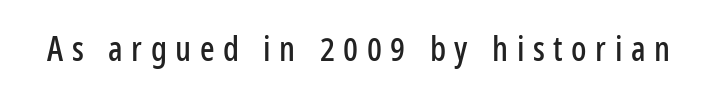
Q: Is the text italic (slanted)? A: No, it is upright.
Q: Is the typeface a serif or a sans-serif typeface? A: Sans-serif.
Q: Is the text underlined? A: No.
Q: Is the spacing between letters normal or unusually wide? A: Unusually wide.
Q: Width (condensed, normal, or wide)? A: Condensed.
Q: Stroke contrast? A: Low.
Q: x-height? A: Medium.
Q: Monospaced? A: No.
